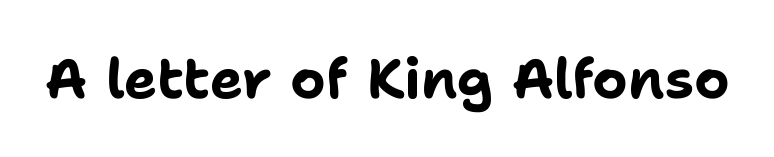
{"serif": "no", "italic": "no", "bold": "yes", "weight": "bold", "width": "normal", "stroke_contrast": "low", "x_height": "medium", "monospaced": "no", "underline": "no", "letter_spacing": "normal", "letter_spacing_em": 0.0, "glyph_px": 55}
